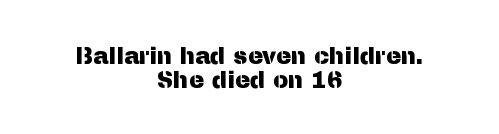
The lines in this sample share a center point and differ in where they start and stop. Quick note: interline space is minimal. Nope, not italic — everything's standing straight. This rendering leaves character spacing at its baseline value. Bare-footed words on every line.
